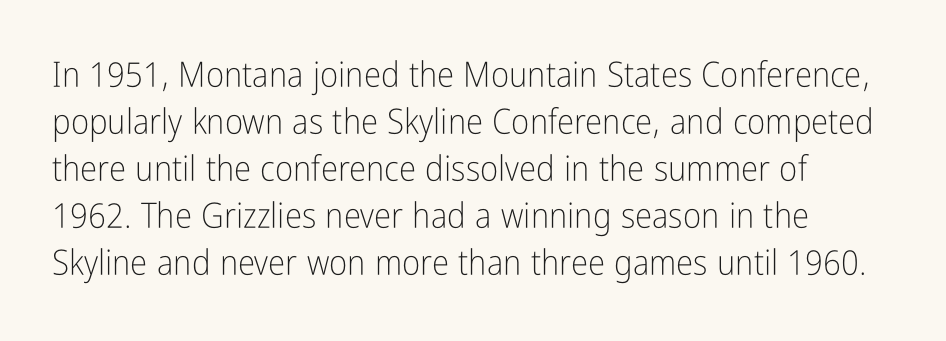
The image shows 35 px light, condensed sans-serif type, upright; set left-aligned, normal line spacing (1.34x), normal letter spacing, not underlined; low stroke contrast and a medium x-height.
